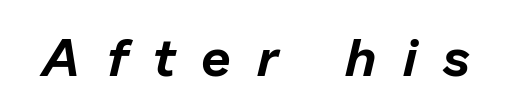
Anything drawn beneath the words? Only blank space. The specimen reads as italic at a glance. The line texture is sparse and dotted thanks to wide tracking. Think of a printed novel: that variable character pitch is what you see here.
